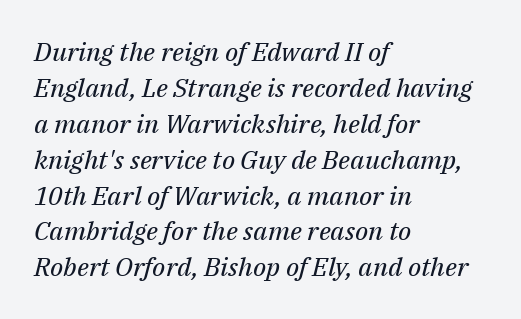
Letters have the restrained weight of plain body copy at most. The rendering keeps characters at their native spacing. Underline: absent. This block has exactly the height ordinary leading produces. This sample uses an oblique cut, with every glyph tilted off the vertical. The ragged edge is on the right, which tells us the setting is flush left.
